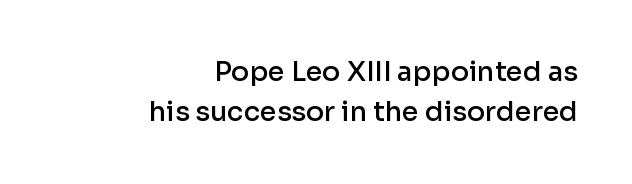
Q: Is the text bold? A: Semi-bold.
Q: Is the text italic (slanted)? A: No, it is upright.
Q: Is the text underlined? A: No.
Q: How is the paragraph aligned? A: Right-aligned.
Q: Is the spacing between letters normal or unusually wide? A: Normal.
Q: Is the spacing between lines tight, normal or loose? A: Normal.
